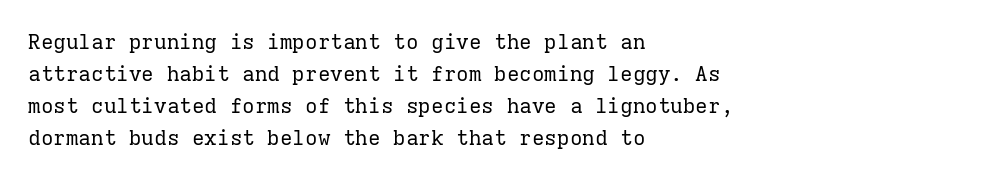
The image shows 21 px text type, upright; set left-aligned, normal line spacing (1.52x), normal letter spacing, not underlined.
